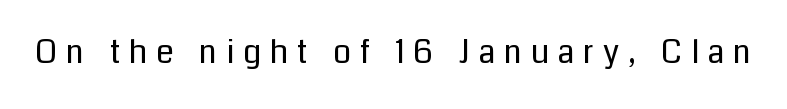
{"serif": "no", "italic": "no", "bold": "no", "weight": "regular", "width": "normal", "stroke_contrast": "low", "x_height": "medium", "monospaced": "no", "underline": "no", "letter_spacing": "wide", "letter_spacing_em": 0.27, "glyph_px": 32}
